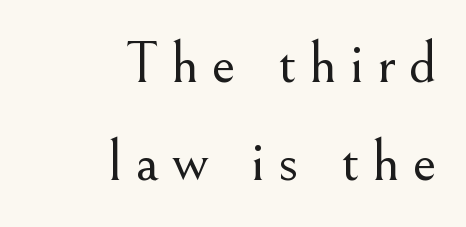
{"serif": "yes", "italic": "no", "bold": "no", "weight": "light", "width": "normal", "stroke_contrast": "medium", "x_height": "small", "monospaced": "no", "underline": "no", "align": "right", "line_spacing": "normal", "line_spacing_ratio": 1.64, "letter_spacing": "wide", "letter_spacing_em": 0.22, "glyph_px": 60}
